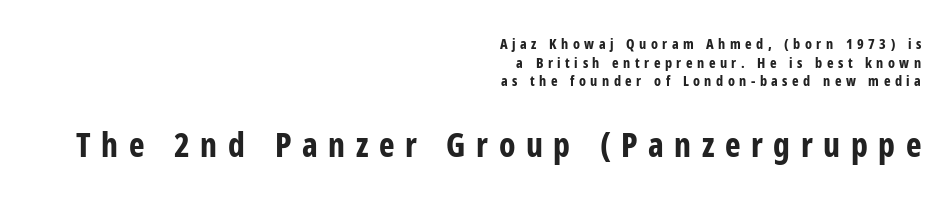
Q: Is the text bold? A: Yes.
Q: Is the text italic (slanted)? A: No, it is upright.
Q: Is the typeface a serif or a sans-serif typeface? A: Sans-serif.
Q: Is the text underlined? A: No.
Q: How is the paragraph aligned? A: Right-aligned.
Q: Is the spacing between letters normal or unusually wide? A: Unusually wide.
Q: Is the spacing between lines tight, normal or loose? A: Normal.
Q: Which block of text is set in a larger size, the first (top) or the second (bottom)? A: The second (bottom) one.
Q: Width (condensed, normal, or wide)? A: Condensed.
Q: Stroke contrast? A: Low.
Q: x-height? A: Medium.
Q: Monospaced? A: No.
